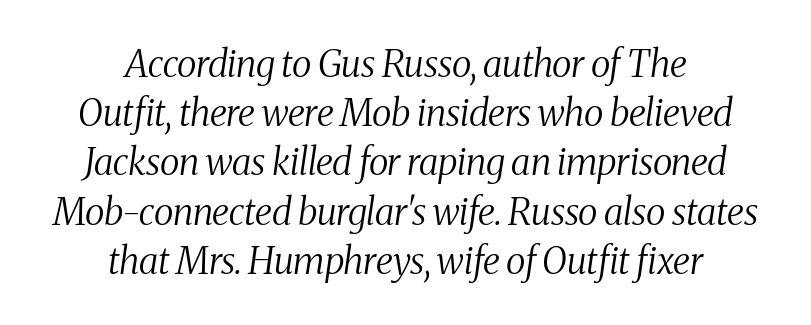
{"serif": "yes", "italic": "yes", "lean": "right", "slant_degrees": 8, "bold": "no", "weight": "regular", "width": "condensed", "stroke_contrast": "medium", "x_height": "medium", "monospaced": "no", "underline": "no", "align": "center", "line_spacing": "normal", "line_spacing_ratio": 1.33, "letter_spacing": "normal", "letter_spacing_em": 0.0, "glyph_px": 37}
